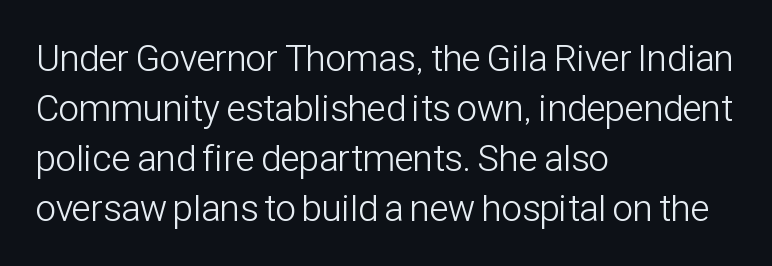
The image shows 37 px light, condensed sans-serif type, upright; set left-aligned, normal line spacing (1.35x), normal letter spacing, not underlined; low stroke contrast and a medium x-height.
